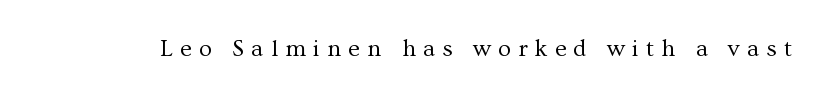
The typesetting does not lean heavy: it is not bold. Is there any slant? The stems are plumb. The foot of each line stays bare and open. A typesetter would call this heavily tracked-out type.
